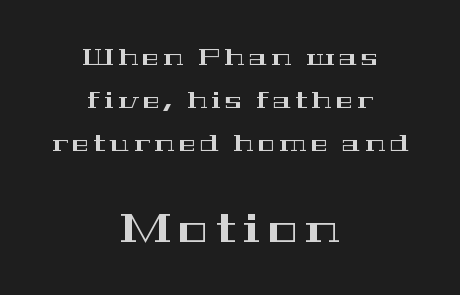
The image shows 40 px wide serif type, upright; set centered, line spacing 1.88x, not underlined; the second (bottom) block is 1.74x larger; high stroke contrast and a medium x-height.
